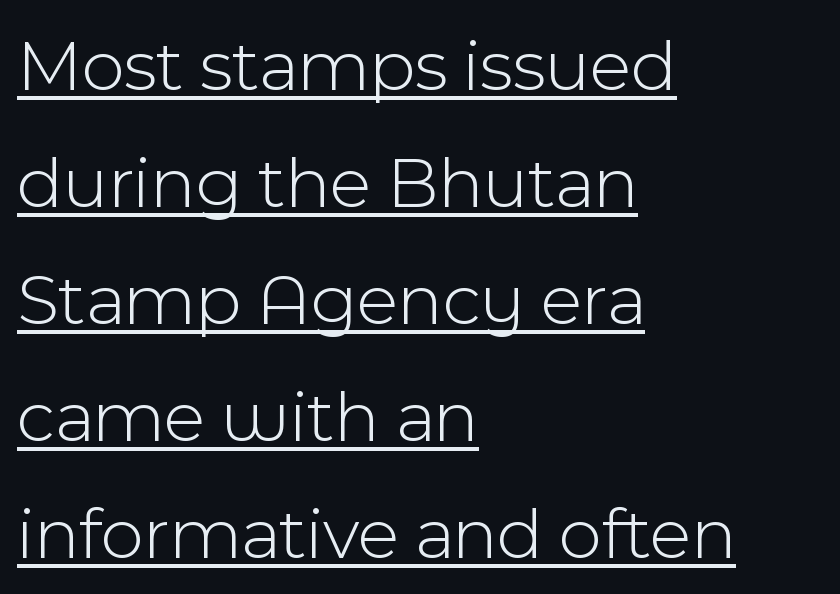
Like a heading marked for emphasis, these lines bear an underscore. In terms of posture, this sample is upright. Observe the absence of serifs on each vertical stroke in this sample. The typeface has the unassuming heft of standard copy or less.
